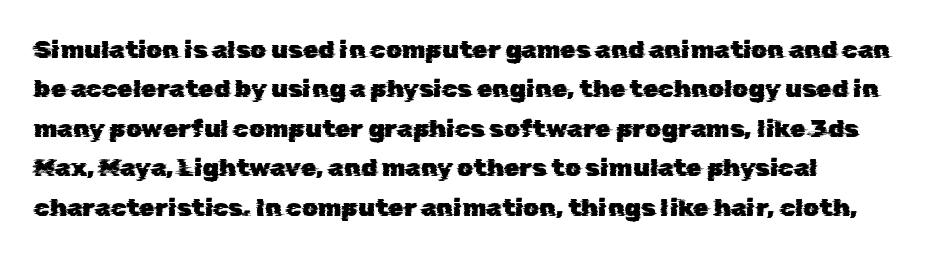
The image shows 25 px text type; set left-aligned, normal line spacing (1.58x), normal letter spacing, not underlined.
